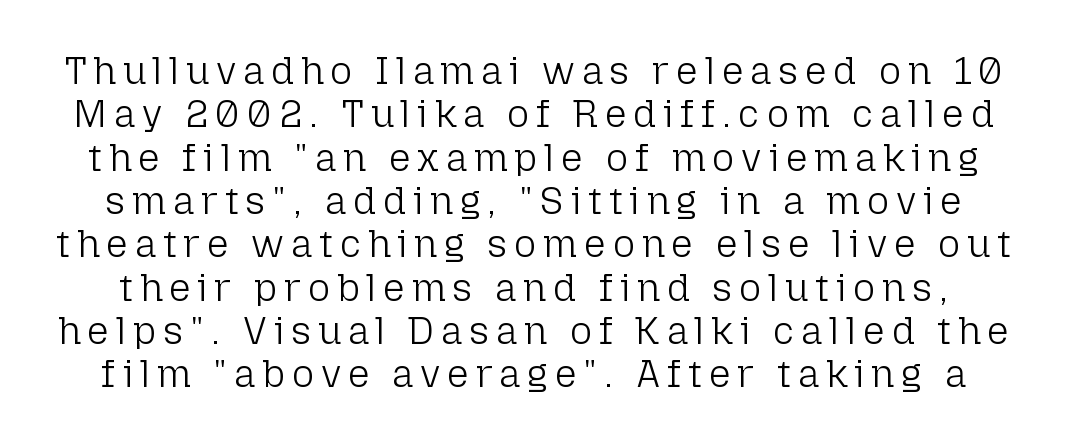
The image shows 38 px light sans-serif type, upright; set tight line spacing (1.14x), not underlined; low stroke contrast and a medium x-height.
